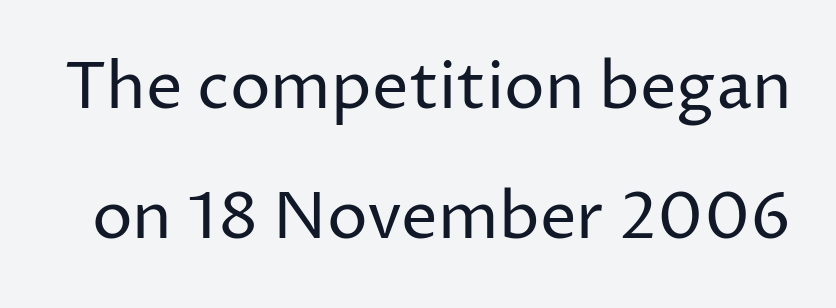
The image shows 65 px regular-weight sans-serif type, upright; set loose line spacing (2.0x), normal letter spacing, not underlined; low stroke contrast and a medium x-height.
